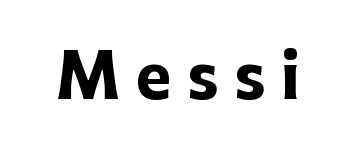
Descender tails drop into unmarked territory. Every stem runs plumb, perpendicular to the baseline. These lines are rendered in a variable-pitch font. The rendering inserts visible extra space after every character.
